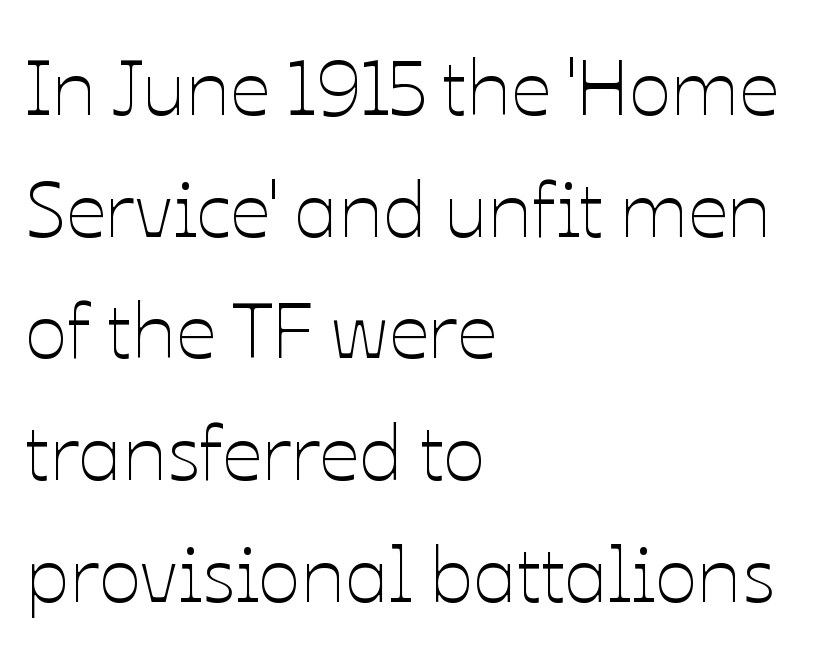
{"italic": "no", "bold": "no", "weight": "thin", "width": "normal", "stroke_contrast": "low", "x_height": "medium", "monospaced": "no", "underline": "no", "align": "left", "line_spacing": "normal", "line_spacing_ratio": 1.54, "letter_spacing": "normal", "letter_spacing_em": 0.0, "glyph_px": 79}
